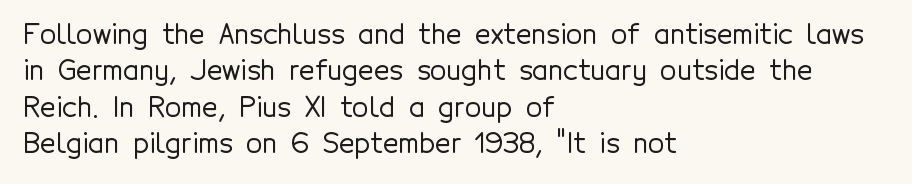
Tracking value appears to be zero — textbook default spacing. The type sits square on the baseline with zero lean. A clean baseline with only descenders dipping below it. Is the block centered? No — it sits flush against the left margin. Notice how descenders clear the ascenders below comfortably — that's standard leading.
